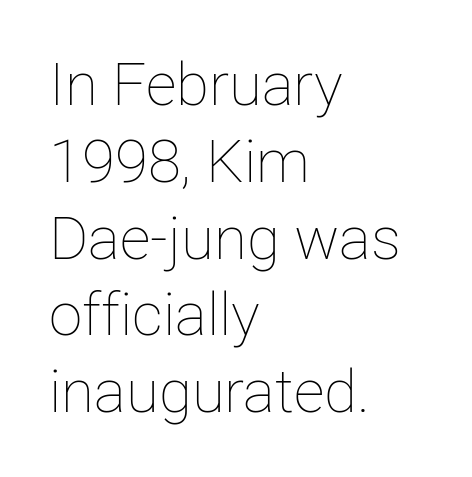
Q: Is the text bold? A: No.
Q: Is the text italic (slanted)? A: No, it is upright.
Q: Is the text underlined? A: No.
Q: How is the paragraph aligned? A: Left-aligned.
Q: Is the spacing between letters normal or unusually wide? A: Normal.
Q: Is the spacing between lines tight, normal or loose? A: Normal.
Q: Width (condensed, normal, or wide)? A: Normal.
Q: Stroke contrast? A: Low.
Q: x-height? A: Medium.
Q: Monospaced? A: No.
